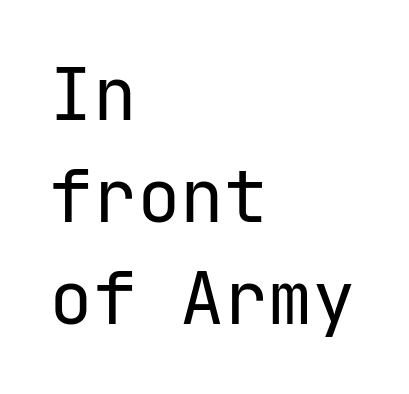
The lines in this sample share a left origin and differ only in where they stop. Is the letter spacing exaggerated? No — it looks like the ordinary default. Vertical stems look standard width or narrower in stroke. Every stem runs plumb, perpendicular to the baseline. Note the uniform advance width — an 'i' takes as much space as an 'm'.
